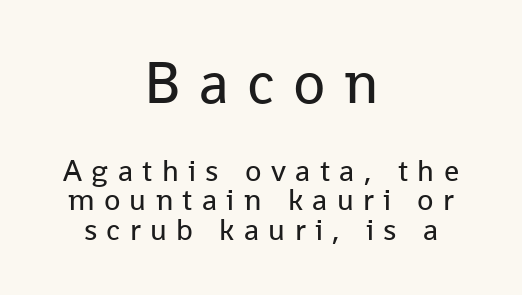
The image shows 59 px regular-weight sans-serif type, upright; set centered, tight line spacing (0.99x), unusually wide letter spacing (+0.31 em), not underlined; the first (top) block is 1.97x larger; low stroke contrast and a medium x-height.
